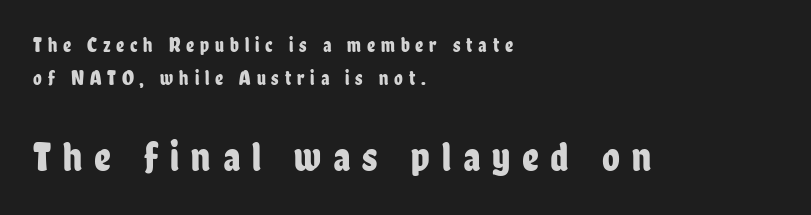
{"serif": "no", "italic": "no", "width": "condensed", "stroke_contrast": "low", "x_height": "medium", "monospaced": "no", "underline": "no", "align": "left", "line_spacing": "normal", "line_spacing_ratio": 1.66, "letter_spacing": "wide", "letter_spacing_em": 0.29, "larger_block": "second", "size_ratio": 2.05, "glyph_px": 41}
